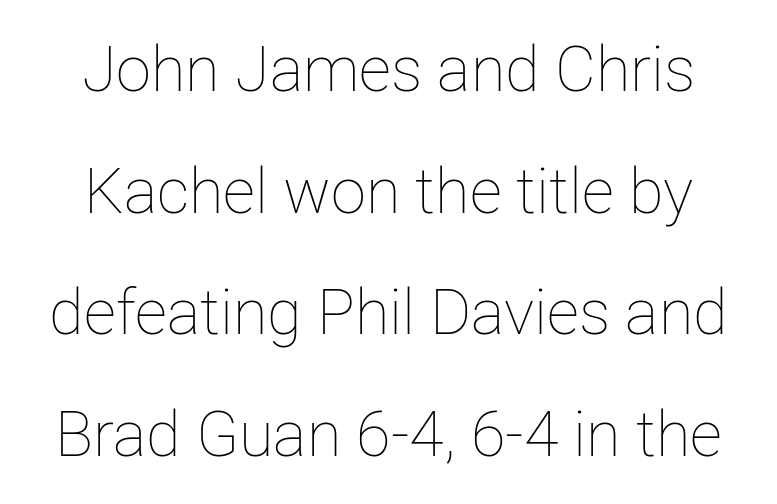
The image shows 63 px thin type, upright; set loose line spacing (1.93x), normal letter spacing, not underlined; low stroke contrast and a medium x-height.
